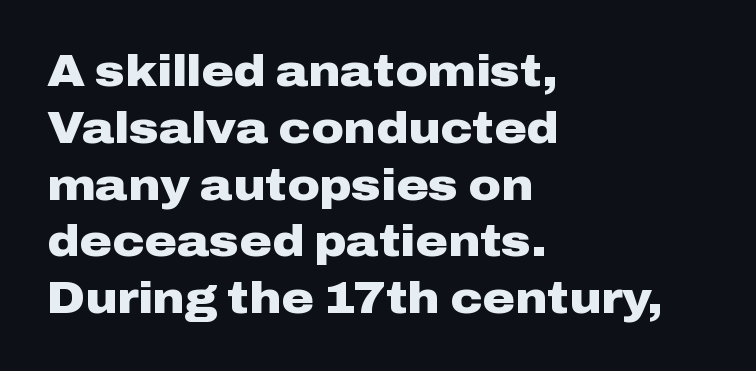
Q: Is the text bold? A: Yes.
Q: Is the text italic (slanted)? A: No, it is upright.
Q: Is the typeface a serif or a sans-serif typeface? A: Sans-serif.
Q: Is the text underlined? A: No.
Q: How is the paragraph aligned? A: Left-aligned.
Q: Is the spacing between letters normal or unusually wide? A: Normal.
Q: Is the spacing between lines tight, normal or loose? A: Normal.
Q: Width (condensed, normal, or wide)? A: Wide.
Q: Stroke contrast? A: Low.
Q: x-height? A: Medium.
Q: Monospaced? A: No.
